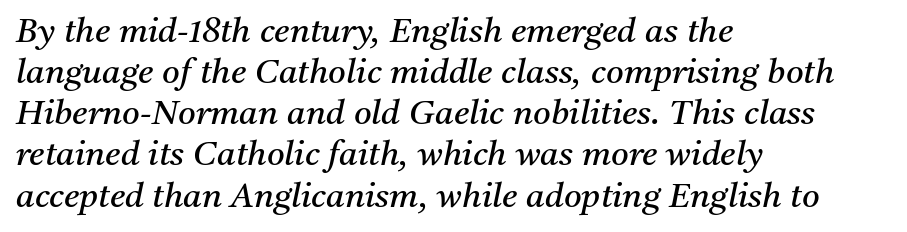
Q: Is the text bold? A: No.
Q: Is the text italic (slanted)? A: Yes, it leans right by about 11 degrees.
Q: Is the typeface a serif or a sans-serif typeface? A: Serif.
Q: Is the text underlined? A: No.
Q: How is the paragraph aligned? A: Left-aligned.
Q: Is the spacing between letters normal or unusually wide? A: Normal.
Q: Width (condensed, normal, or wide)? A: Normal.
Q: Stroke contrast? A: Medium.
Q: x-height? A: Medium.
Q: Monospaced? A: No.
